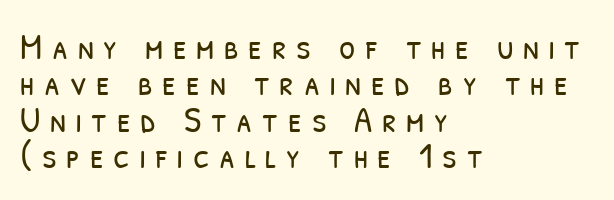
{"serif": "no", "bold": "no", "weight": "light", "width": "condensed", "stroke_contrast": "low", "x_height": "medium", "monospaced": "no", "underline": "no", "align": "left", "line_spacing": "tight", "line_spacing_ratio": 0.98, "letter_spacing": "wide", "letter_spacing_em": 0.26, "glyph_px": 37}
